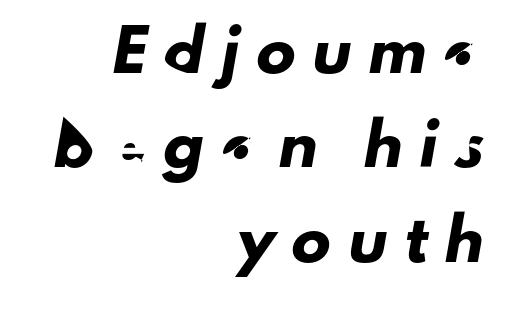
Display-style spreading of the glyphs; the letterfit is very open. These lines are rendered in a variable-pitch font. The space beneath each line is pristine and unruled. If you drew a ruler down the right edge, every line would touch it. These lines stand farther apart than default settings would place them.
